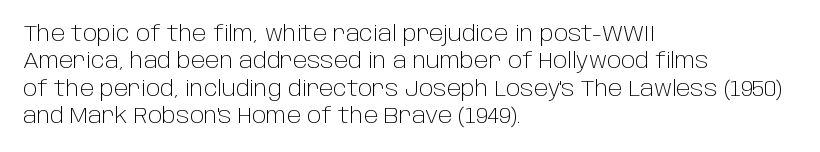
{"italic": "no", "bold": "no", "underline": "no", "align": "left", "line_spacing_ratio": 1.24, "letter_spacing": "normal", "letter_spacing_em": 0.0, "glyph_px": 22}
